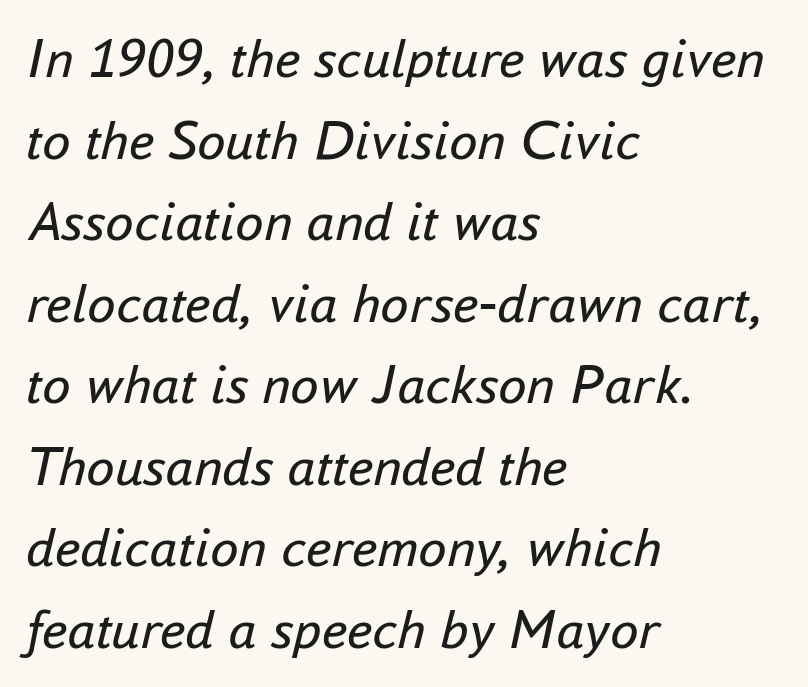
The image shows 57 px regular-weight type, italic (leaning right); set left-aligned, normal line spacing (1.43x), normal letter spacing, not underlined; low stroke contrast and a small x-height.
